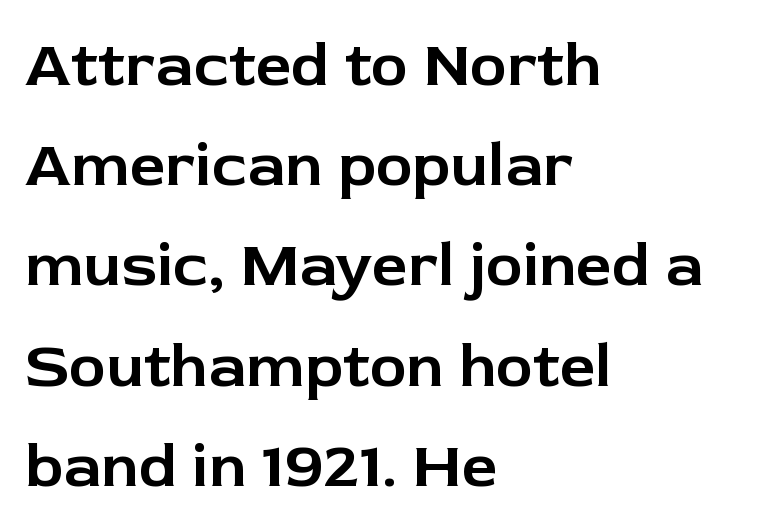
Looks like regular typesetting: each glyph gets only the width it needs. A normal amount of white space separates one row of letters from the next. The rendering shows plain stroke endings on the letterforms — a sans-serif design. This rendering features lettering with no underline. Each line starts at the same left margin while the right side varies. Ordinary non-slanted type is in use.
